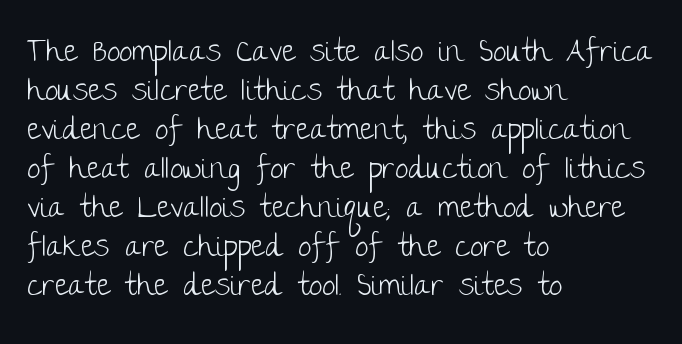
{"serif": "no", "italic": "no", "bold": "no", "weight": "light", "width": "normal", "stroke_contrast": "low", "x_height": "large", "monospaced": "no", "underline": "no", "align": "left", "line_spacing": "normal", "line_spacing_ratio": 1.3, "letter_spacing": "normal", "letter_spacing_em": 0.0, "glyph_px": 30}
